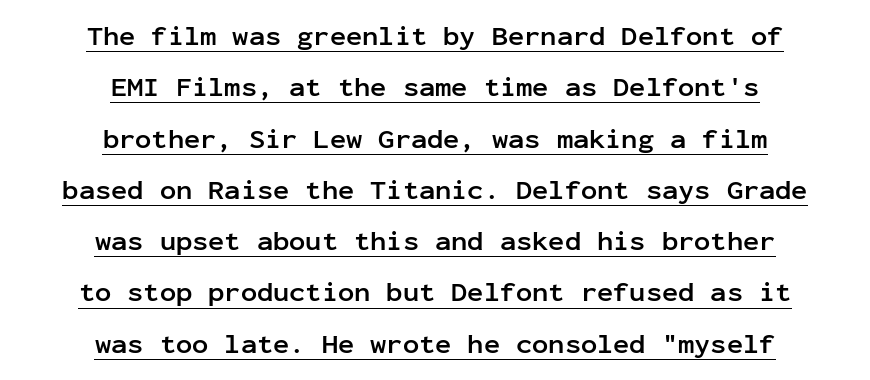
The image shows 27 px bold type, upright; set centered, loose line spacing (1.9x), normal letter spacing, underlined.
